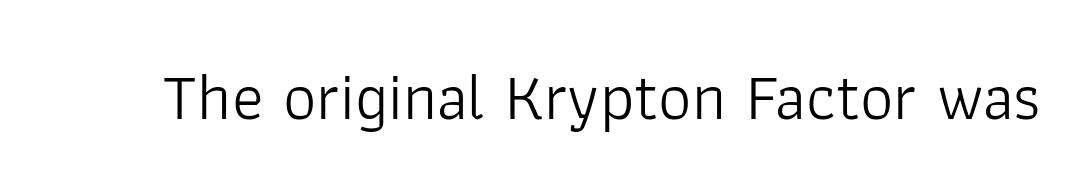
{"serif": "no", "italic": "no", "bold": "no", "weight": "light", "width": "normal", "stroke_contrast": "low", "x_height": "medium", "monospaced": "no", "underline": "no", "letter_spacing": "normal", "letter_spacing_em": 0.0, "glyph_px": 66}
